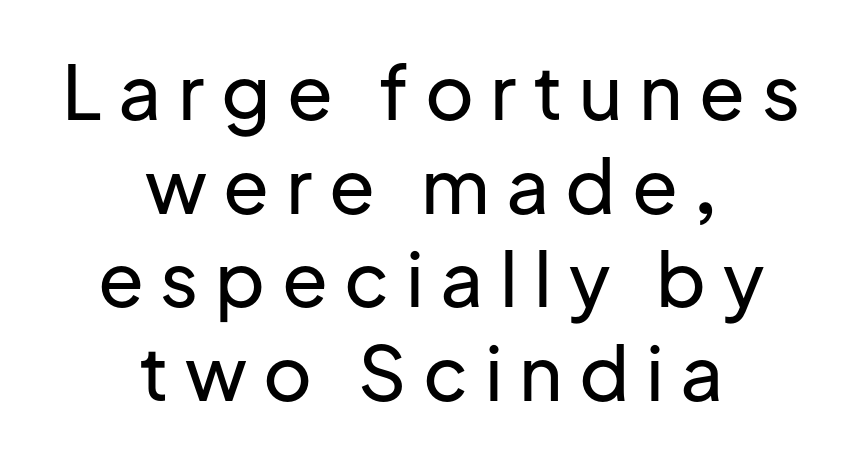
In terms of posture, this sample is upright. Baseline-to-baseline distance is the conventional proportion of letter height. The face used here is proportionally spaced, like ordinary book or web type. Short and long lines alike share a common midpoint.
